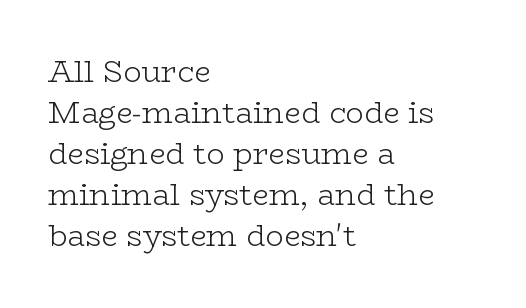
{"serif": "yes", "italic": "no", "bold": "no", "weight": "light", "width": "wide", "stroke_contrast": "low", "x_height": "medium", "monospaced": "no", "underline": "no", "align": "left", "line_spacing": "normal", "line_spacing_ratio": 1.37, "letter_spacing": "normal", "letter_spacing_em": 0.0, "glyph_px": 30}
